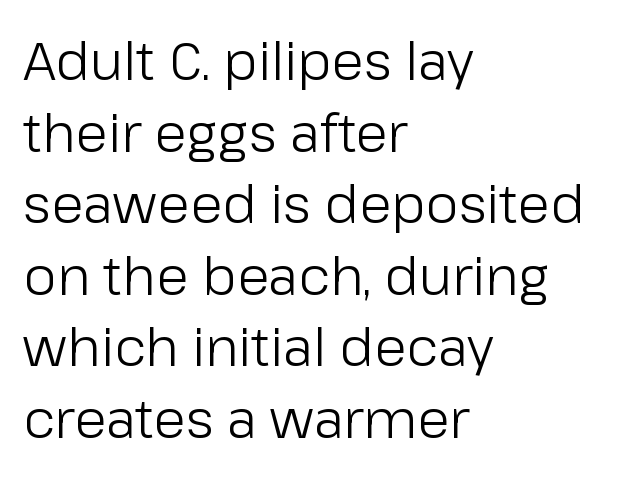
{"serif": "no", "italic": "no", "bold": "no", "weight": "light", "width": "normal", "stroke_contrast": "low", "x_height": "medium", "monospaced": "no", "underline": "no", "align": "left", "line_spacing": "normal", "line_spacing_ratio": 1.35, "letter_spacing": "normal", "letter_spacing_em": 0.0, "glyph_px": 53}
